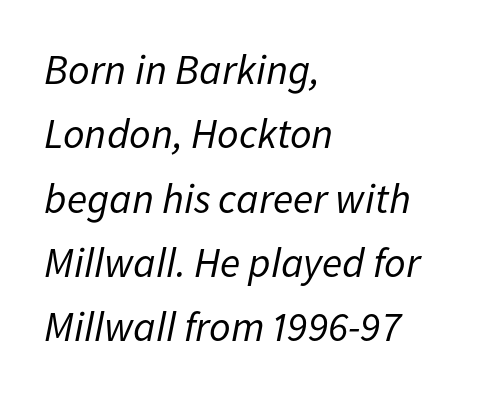
The image shows 42 px regular-weight type, italic (leaning right); set left-aligned, normal line spacing (1.53x), normal letter spacing, not underlined; low stroke contrast and a medium x-height.
